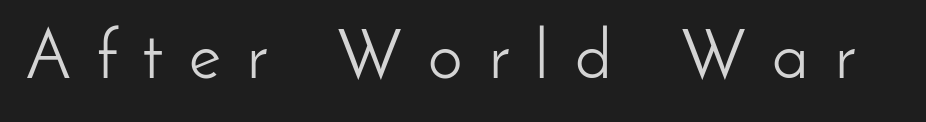
Rendered with straight, roman letterforms. The letterforms sit at book weight or below. Look at the tracking — it's clearly loosened, letters drifting apart. Character widths vary here, with narrow letters taking less room than wide ones. The glyphs are unaccompanied by any horizontal stroke below them.
